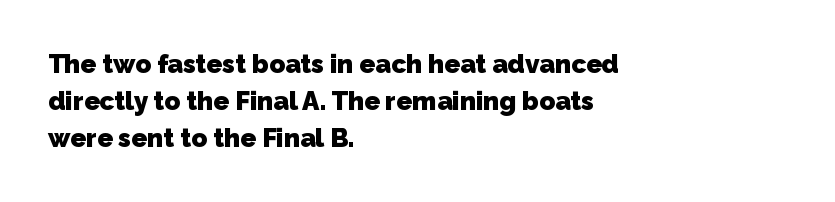
{"bold": "yes", "underline": "no", "align": "left", "line_spacing": "normal", "line_spacing_ratio": 1.42, "letter_spacing": "normal", "letter_spacing_em": 0.0, "glyph_px": 26}
